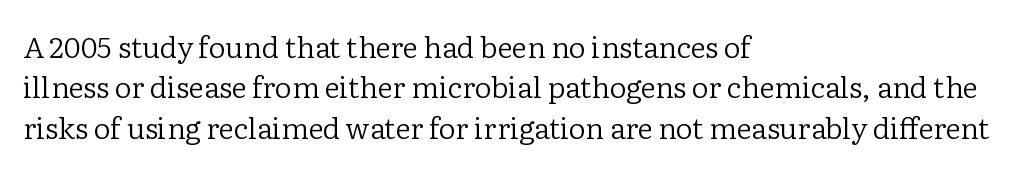
{"serif": "yes", "italic": "no", "bold": "no", "weight": "regular", "width": "normal", "stroke_contrast": "low", "x_height": "medium", "monospaced": "no", "underline": "no", "align": "left", "line_spacing": "normal", "line_spacing_ratio": 1.39, "letter_spacing": "normal", "letter_spacing_em": 0.0, "glyph_px": 29}
